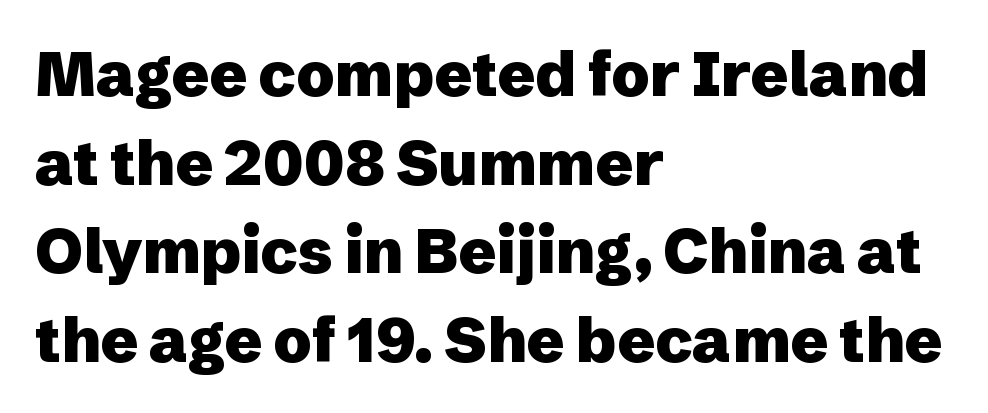
{"serif": "no", "italic": "no", "bold": "yes", "weight": "heavy", "width": "normal", "stroke_contrast": "low", "x_height": "medium", "monospaced": "no", "underline": "no", "align": "left", "line_spacing": "normal", "line_spacing_ratio": 1.43, "letter_spacing": "normal", "letter_spacing_em": 0.0, "glyph_px": 62}
